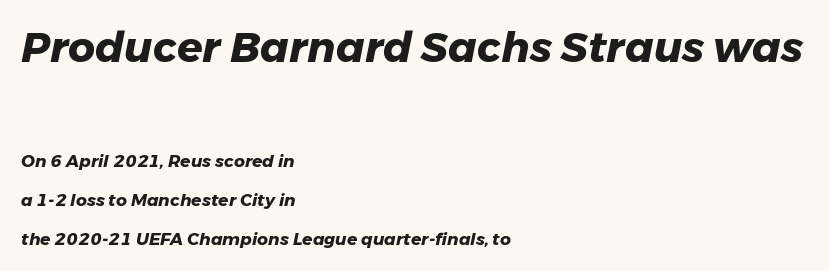
The image shows 42 px heavy type, italic (leaning right); set left-aligned, loose line spacing (2.28x), normal letter spacing, not underlined; the first (top) block is 2.47x larger; low stroke contrast and a medium x-height.
